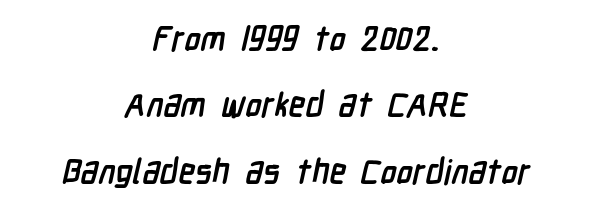
Q: Is the text bold? A: Yes.
Q: Is the typeface a serif or a sans-serif typeface? A: Sans-serif.
Q: Is the text underlined? A: No.
Q: How is the paragraph aligned? A: Centered.
Q: Is the spacing between letters normal or unusually wide? A: Normal.
Q: Is the spacing between lines tight, normal or loose? A: Loose.
Q: Width (condensed, normal, or wide)? A: Condensed.
Q: Stroke contrast? A: Low.
Q: x-height? A: Medium.
Q: Monospaced? A: No.
